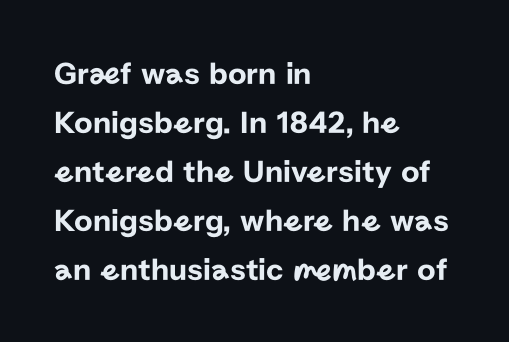
Q: Is the text italic (slanted)? A: No, it is upright.
Q: Is the typeface a serif or a sans-serif typeface? A: Sans-serif.
Q: Is the text underlined? A: No.
Q: How is the paragraph aligned? A: Left-aligned.
Q: Is the spacing between letters normal or unusually wide? A: Normal.
Q: Is the spacing between lines tight, normal or loose? A: Normal.
Q: Width (condensed, normal, or wide)? A: Normal.
Q: Stroke contrast? A: Low.
Q: x-height? A: Medium.
Q: Monospaced? A: No.
